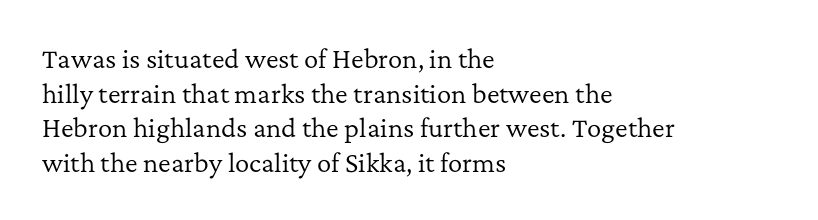
The image shows 24 px text type, upright; set left-aligned, normal line spacing (1.44x), normal letter spacing, not underlined.
